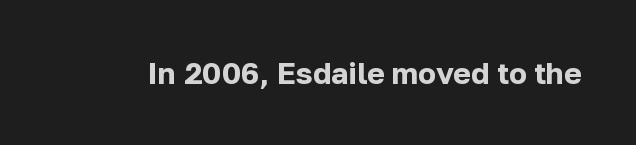
The specimen reads as upright at a glance. In terms of letterform style, serifs are entirely absent. What stands out about the letter spacing? Nothing — it is the standard amount. Chunky letters — that's bold for sure. Proportional: the letters do not fall into vertical columns. Check under the words: just untouched page.
